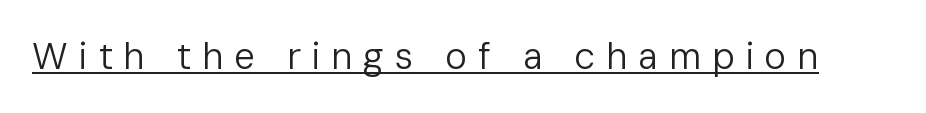
{"serif": "no", "italic": "no", "bold": "no", "weight": "regular", "width": "normal", "stroke_contrast": "low", "x_height": "medium", "monospaced": "no", "underline": "yes", "letter_spacing": "wide", "letter_spacing_em": 0.29, "glyph_px": 37}
